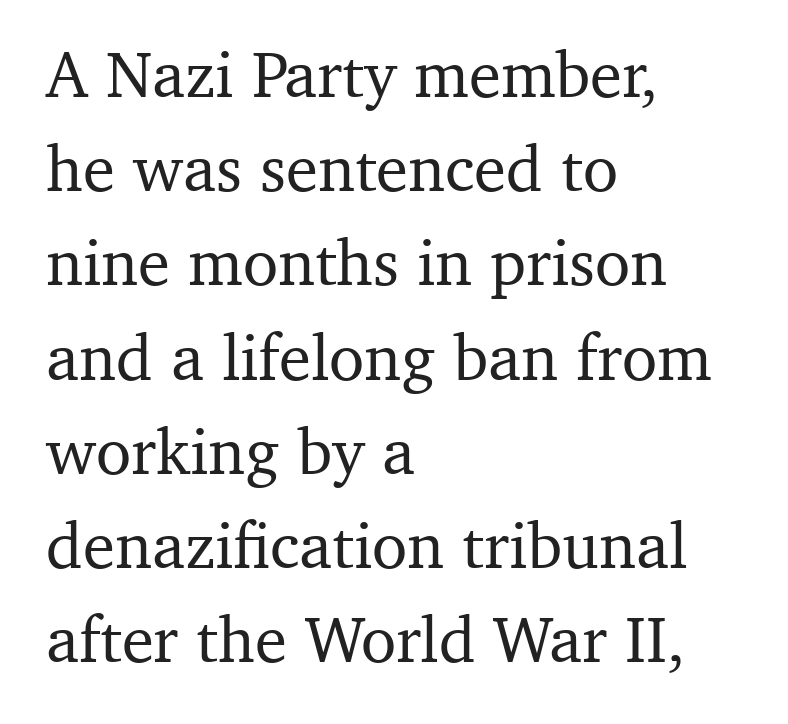
The image shows 65 px serif type, upright; set left-aligned, normal line spacing (1.45x), normal letter spacing, not underlined; medium stroke contrast and a medium x-height.
